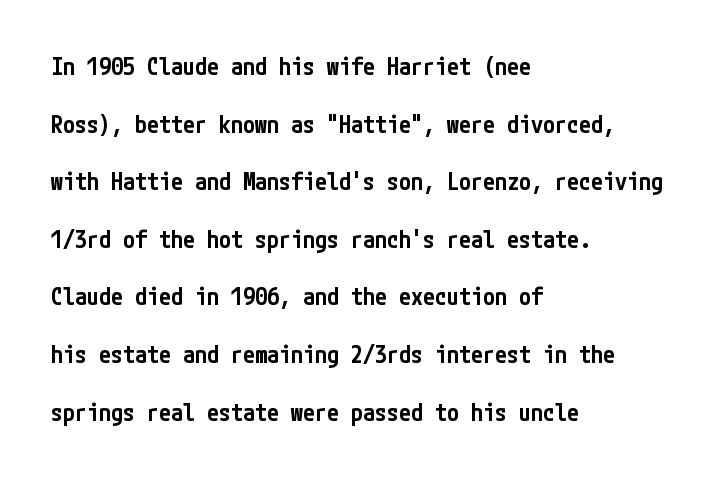
The image shows 24 px text type, upright; set left-aligned, loose line spacing (2.4x), normal letter spacing, not underlined.
